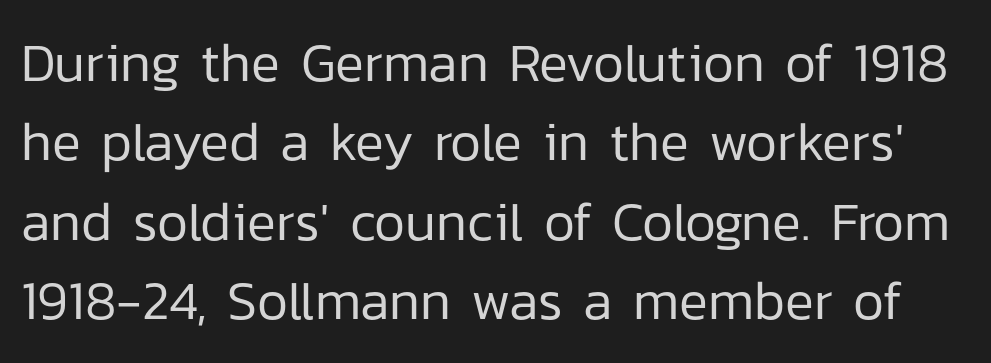
{"serif": "no", "italic": "no", "bold": "no", "weight": "regular", "width": "normal", "stroke_contrast": "low", "x_height": "medium", "monospaced": "no", "underline": "no", "line_spacing": "normal", "line_spacing_ratio": 1.47, "letter_spacing": "normal", "letter_spacing_em": 0.0, "glyph_px": 54}
